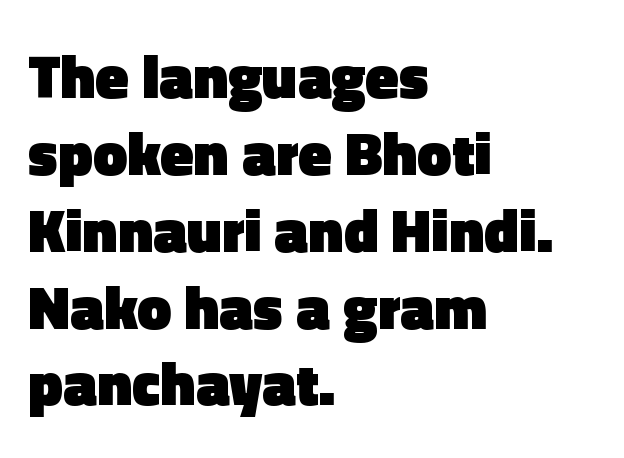
{"serif": "no", "italic": "no", "bold": "yes", "weight": "heavy", "width": "normal", "x_height": "medium", "monospaced": "no", "underline": "no", "align": "left", "line_spacing": "normal", "line_spacing_ratio": 1.26, "letter_spacing": "normal", "letter_spacing_em": 0.0, "glyph_px": 61}
